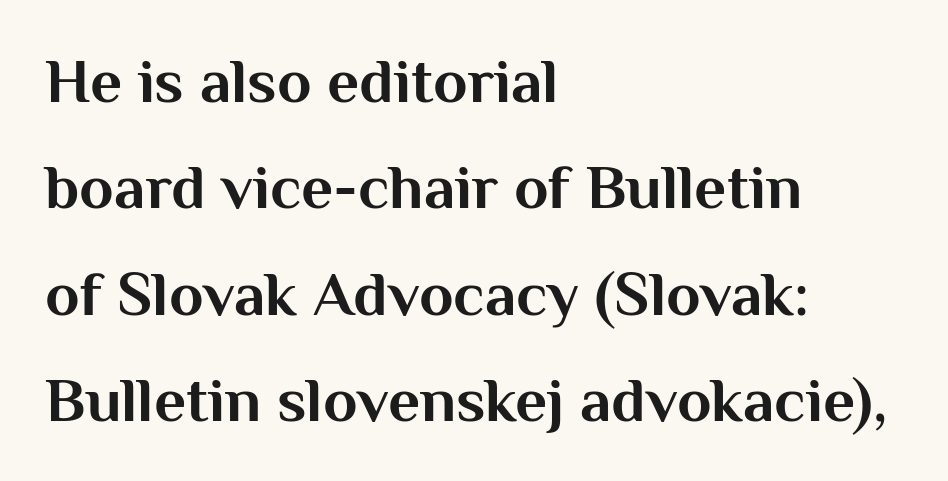
{"serif": "no", "italic": "no", "bold": "yes", "weight": "bold", "width": "normal", "stroke_contrast": "medium", "x_height": "medium", "monospaced": "no", "underline": "no", "align": "left", "line_spacing": "normal", "line_spacing_ratio": 1.69, "letter_spacing": "normal", "letter_spacing_em": 0.0, "glyph_px": 63}
